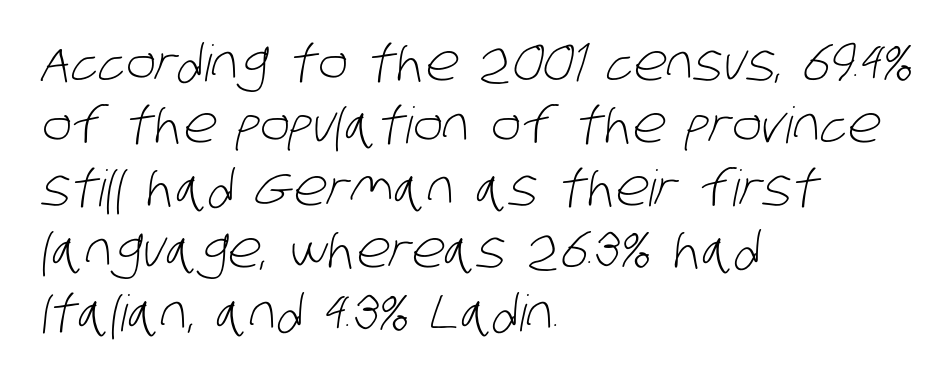
Think of a printed novel: that variable character pitch is what you see here. Just letters on the line, the space beneath them empty. Unlike a traditional serif, this face leaves its strokes unadorned. The letters sit at their default tracking, neither squeezed nor spread.
